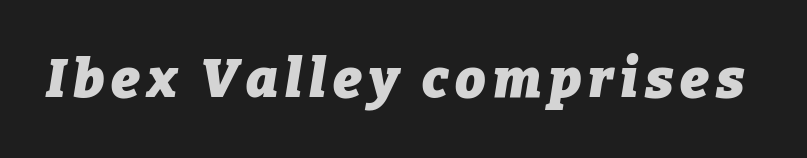
Q: Is the text bold? A: Yes.
Q: Is the text italic (slanted)? A: Yes, it leans right by about 9 degrees.
Q: Is the text underlined? A: No.
Q: Width (condensed, normal, or wide)? A: Normal.
Q: Stroke contrast? A: Low.
Q: x-height? A: Medium.
Q: Monospaced? A: No.
